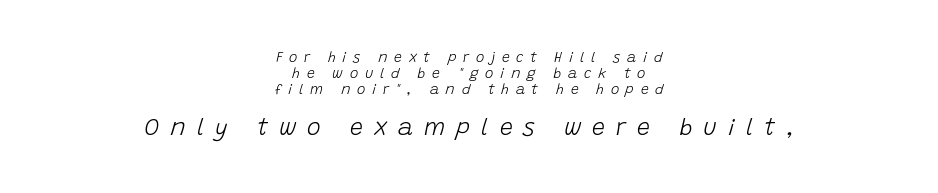
Q: Is the text bold? A: No.
Q: Is the text italic (slanted)? A: Yes, it leans right by about 15 degrees.
Q: Is the text underlined? A: No.
Q: How is the paragraph aligned? A: Centered.
Q: Is the spacing between letters normal or unusually wide? A: Unusually wide.
Q: Is the spacing between lines tight, normal or loose? A: Tight.
Q: Which block of text is set in a larger size, the first (top) or the second (bottom)? A: The second (bottom) one.
